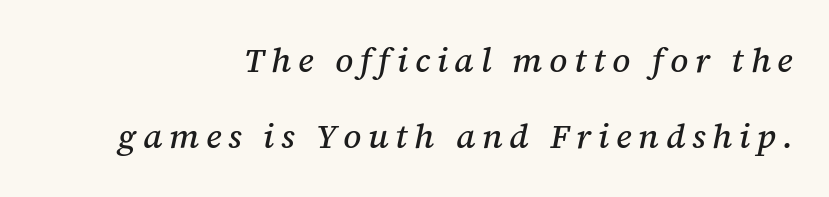
Q: Is the text italic (slanted)? A: Yes, it leans right by about 12 degrees.
Q: Is the typeface a serif or a sans-serif typeface? A: Serif.
Q: Is the text underlined? A: No.
Q: How is the paragraph aligned? A: Right-aligned.
Q: Is the spacing between letters normal or unusually wide? A: Unusually wide.
Q: Is the spacing between lines tight, normal or loose? A: Loose.
Q: Width (condensed, normal, or wide)? A: Normal.
Q: Stroke contrast? A: Medium.
Q: x-height? A: Medium.
Q: Monospaced? A: No.
